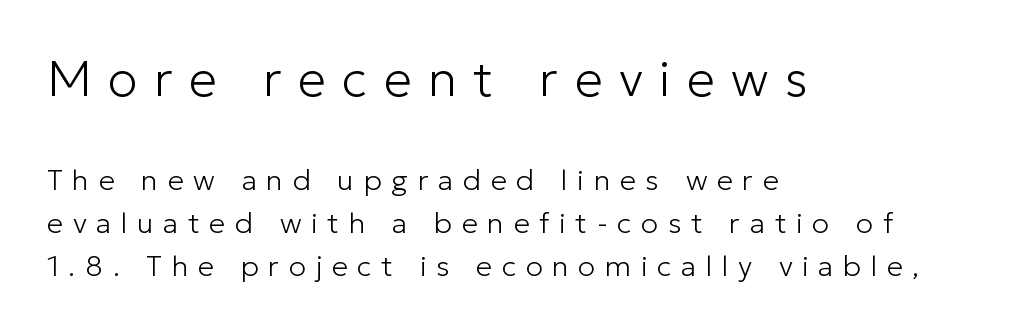
{"serif": "no", "italic": "no", "bold": "no", "weight": "light", "width": "normal", "stroke_contrast": "low", "x_height": "medium", "monospaced": "no", "underline": "no", "align": "left", "line_spacing": "normal", "line_spacing_ratio": 1.48, "letter_spacing": "wide", "letter_spacing_em": 0.33, "larger_block": "first", "size_ratio": 1.72, "glyph_px": 50}
